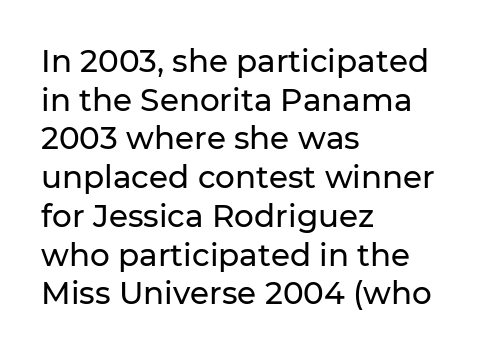
Q: Is the text italic (slanted)? A: No, it is upright.
Q: Is the typeface a serif or a sans-serif typeface? A: Sans-serif.
Q: Is the text underlined? A: No.
Q: How is the paragraph aligned? A: Left-aligned.
Q: Is the spacing between letters normal or unusually wide? A: Normal.
Q: Is the spacing between lines tight, normal or loose? A: Normal.
Q: Width (condensed, normal, or wide)? A: Normal.
Q: Stroke contrast? A: Low.
Q: x-height? A: Medium.
Q: Monospaced? A: No.
